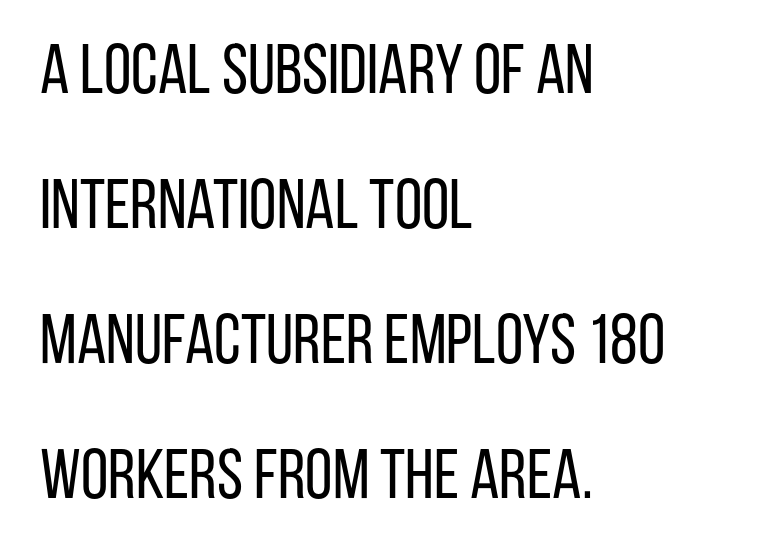
The image shows 70 px regular-weight, condensed sans-serif type, upright; set left-aligned, loose line spacing (1.93x), normal letter spacing, not underlined; low stroke contrast and a large x-height.
